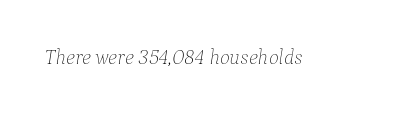
Q: Is the text bold? A: No.
Q: Is the text italic (slanted)? A: Yes, it leans right by about 9 degrees.
Q: Is the text underlined? A: No.
Q: Is the spacing between letters normal or unusually wide? A: Normal.
